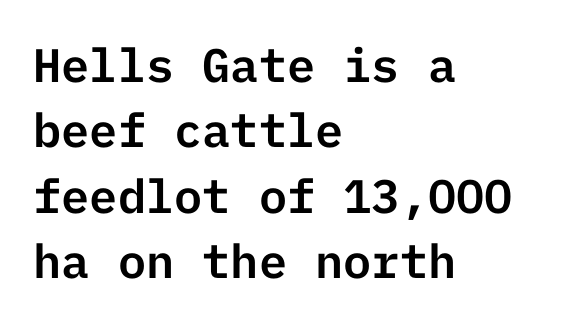
{"serif": "no", "italic": "no", "width": "normal", "stroke_contrast": "low", "x_height": "medium", "underline": "no", "align": "left", "line_spacing": "normal", "line_spacing_ratio": 1.39, "letter_spacing": "normal", "letter_spacing_em": 0.0, "glyph_px": 47}
